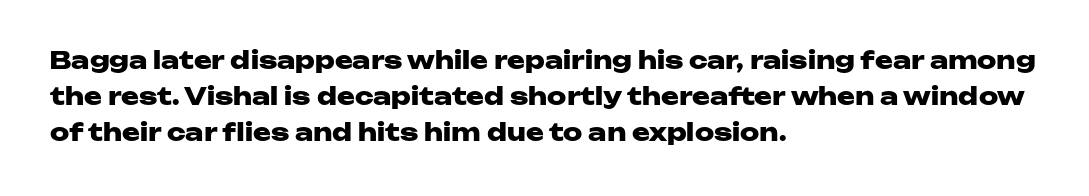
{"italic": "no", "bold": "yes", "underline": "no", "align": "left", "line_spacing": "normal", "line_spacing_ratio": 1.51, "letter_spacing": "normal", "letter_spacing_em": 0.0, "glyph_px": 24}
